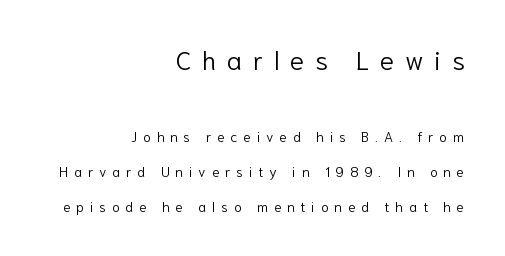
What stands out about the letter spacing? Its width — letters are far apart. In terms of posture, this sample is upright. Line ends are locked; line starts wander. Large over small — that's the arrangement of the two blocks here. The typesetting does not lean heavy: it is not bold. Unmarked baselines from the first word to the last.
